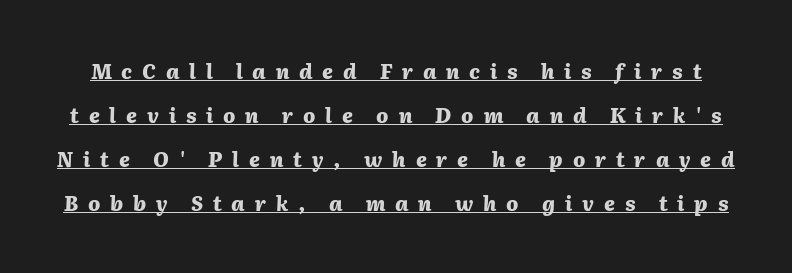
{"italic": "yes", "lean": "right", "slant_degrees": 2, "bold": "yes", "underline": "yes", "line_spacing": "loose", "line_spacing_ratio": 2.2, "letter_spacing": "wide", "letter_spacing_em": 0.49, "glyph_px": 20}
